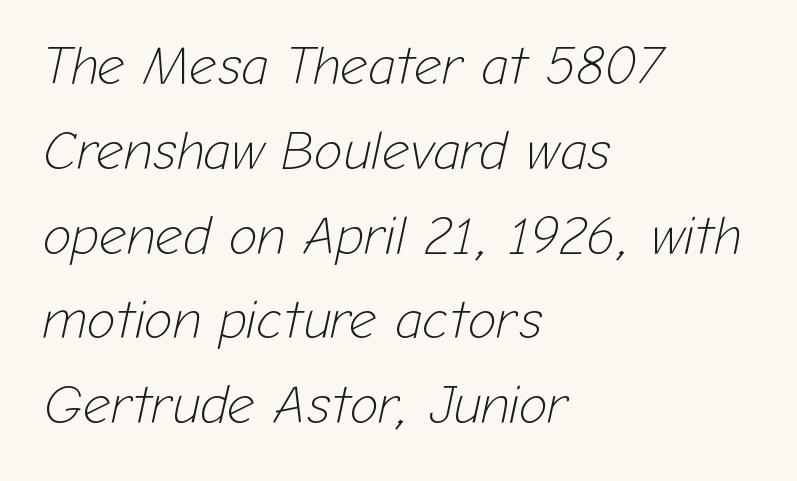
The image shows 54 px light type, italic (leaning right); set left-aligned, normal line spacing (1.57x), normal letter spacing, not underlined; low stroke contrast and a medium x-height.
